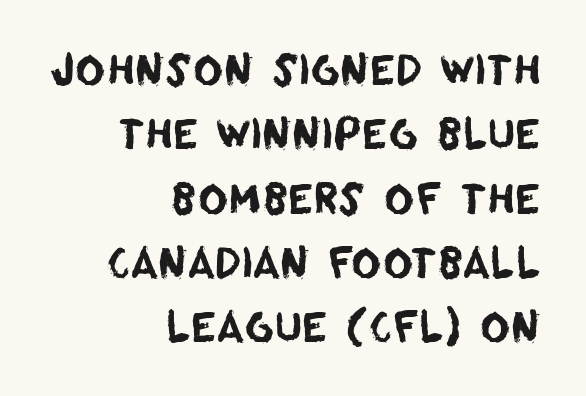
The image shows 41 px sans-serif type; set right-aligned, normal line spacing (1.57x), normal letter spacing, not underlined; low stroke contrast and a large x-height.
